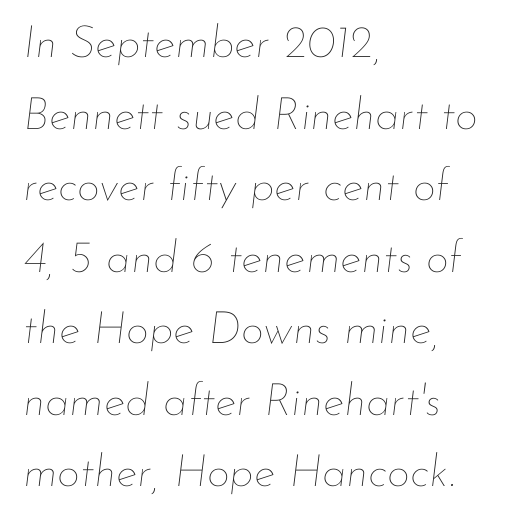
Q: Is the text bold? A: No.
Q: Is the text italic (slanted)? A: Yes, it leans right by about 7 degrees.
Q: Is the text underlined? A: No.
Q: How is the paragraph aligned? A: Left-aligned.
Q: Is the spacing between letters normal or unusually wide? A: Normal.
Q: Is the spacing between lines tight, normal or loose? A: Normal.
Q: Width (condensed, normal, or wide)? A: Normal.
Q: Stroke contrast? A: Low.
Q: x-height? A: Small.
Q: Monospaced? A: No.
